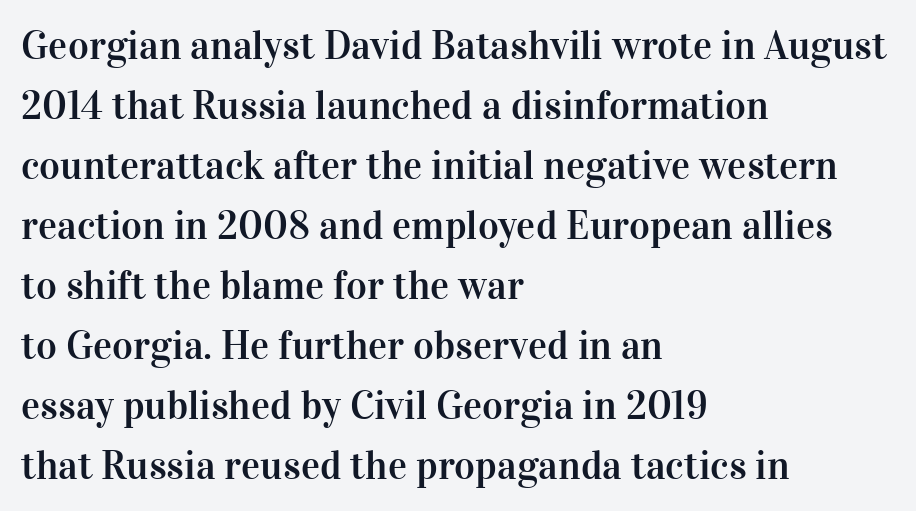
The image shows 40 px serif type, upright; set left-aligned, normal line spacing (1.5x), normal letter spacing, not underlined; high stroke contrast and a medium x-height.
